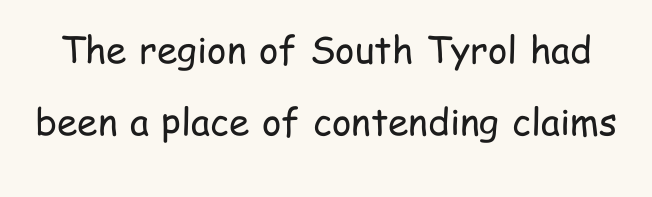
{"serif": "no", "italic": "no", "bold": "no", "weight": "regular", "width": "condensed", "stroke_contrast": "low", "x_height": "medium", "monospaced": "no", "underline": "no", "line_spacing": "loose", "line_spacing_ratio": 1.94, "letter_spacing": "normal", "letter_spacing_em": 0.0, "glyph_px": 37}
